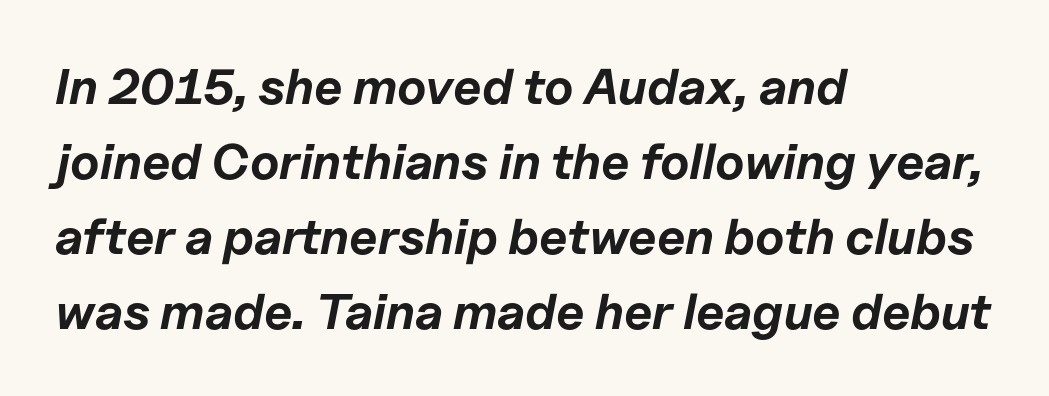
Q: Is the text bold? A: Yes.
Q: Is the text italic (slanted)? A: Yes, it leans right by about 11 degrees.
Q: Is the text underlined? A: No.
Q: How is the paragraph aligned? A: Left-aligned.
Q: Is the spacing between letters normal or unusually wide? A: Normal.
Q: Is the spacing between lines tight, normal or loose? A: Normal.
Q: Width (condensed, normal, or wide)? A: Normal.
Q: Stroke contrast? A: Low.
Q: x-height? A: Medium.
Q: Monospaced? A: No.
